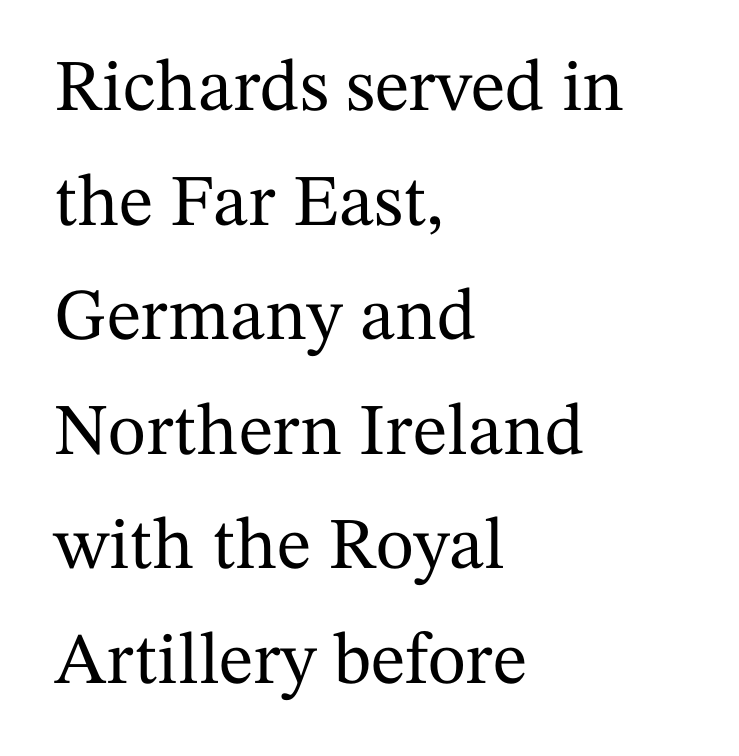
The passage shown is typed in a proportional face where columns would drift. The passage is arranged the way most books set body copy — flush left. The rendering keeps characters at their native spacing. Unlike a clean sans, this face finishes its strokes with serifs. Leading: standard. Posture: vertical.
